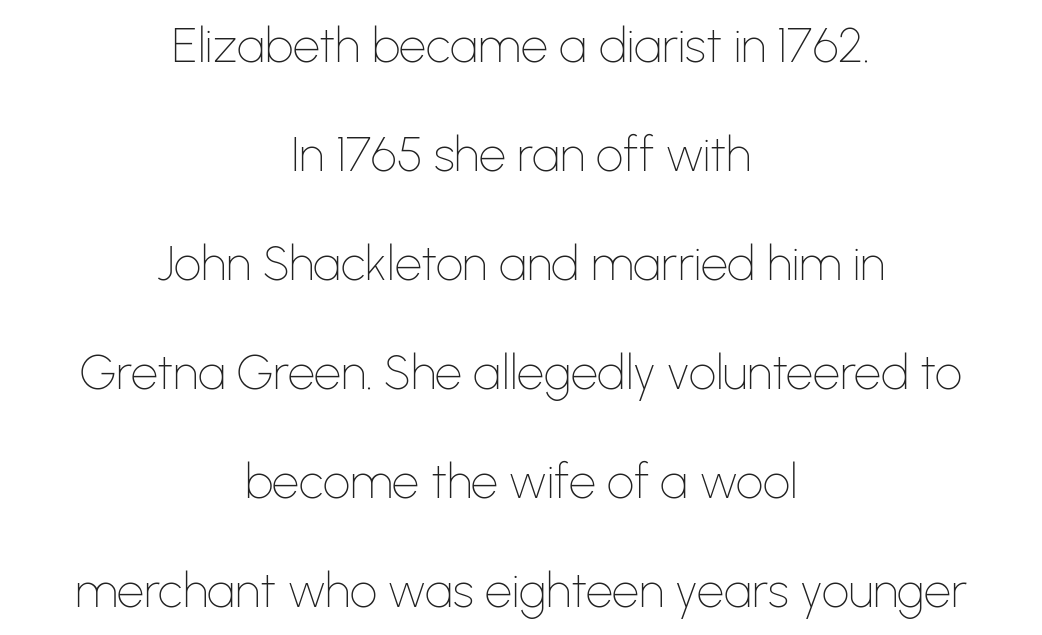
Q: Is the text bold? A: No.
Q: Is the text italic (slanted)? A: No, it is upright.
Q: Is the typeface a serif or a sans-serif typeface? A: Sans-serif.
Q: Is the text underlined? A: No.
Q: How is the paragraph aligned? A: Centered.
Q: Is the spacing between letters normal or unusually wide? A: Normal.
Q: Is the spacing between lines tight, normal or loose? A: Loose.
Q: Width (condensed, normal, or wide)? A: Normal.
Q: Stroke contrast? A: Low.
Q: x-height? A: Medium.
Q: Monospaced? A: No.
